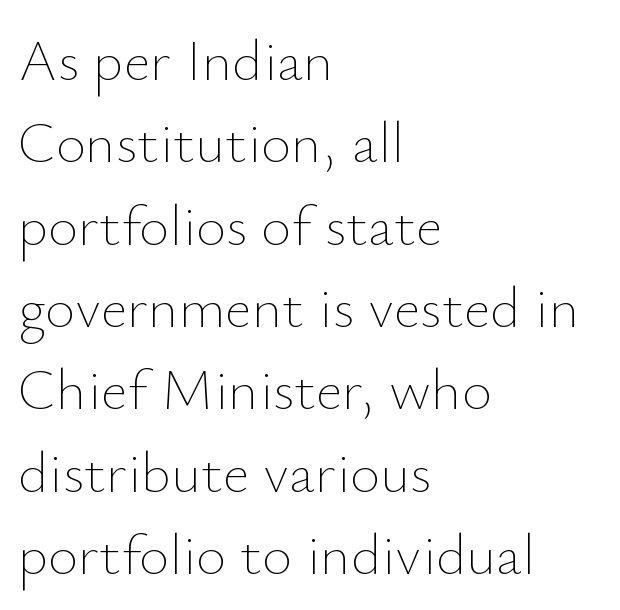
The image shows 58 px thin type, upright; set left-aligned, normal line spacing (1.42x), normal letter spacing, not underlined; low stroke contrast and a small x-height.
